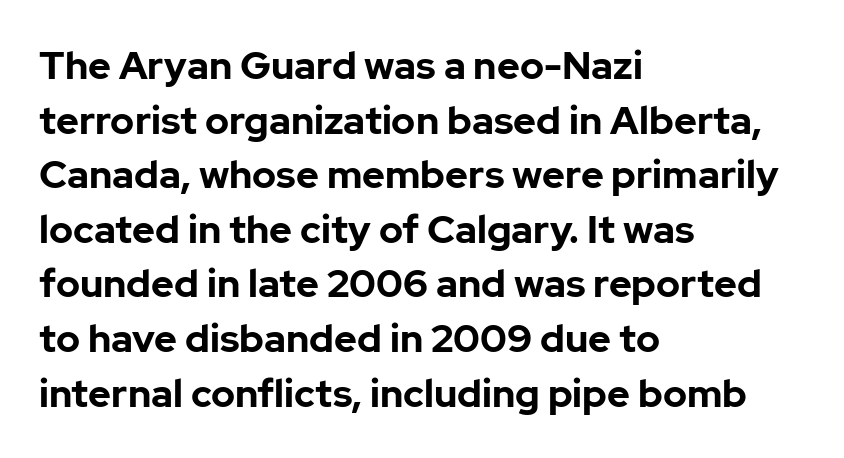
Q: Is the text bold? A: Yes.
Q: Is the text italic (slanted)? A: No, it is upright.
Q: Is the typeface a serif or a sans-serif typeface? A: Sans-serif.
Q: Is the text underlined? A: No.
Q: How is the paragraph aligned? A: Left-aligned.
Q: Is the spacing between letters normal or unusually wide? A: Normal.
Q: Is the spacing between lines tight, normal or loose? A: Normal.
Q: Width (condensed, normal, or wide)? A: Normal.
Q: Stroke contrast? A: Low.
Q: x-height? A: Medium.
Q: Monospaced? A: No.
